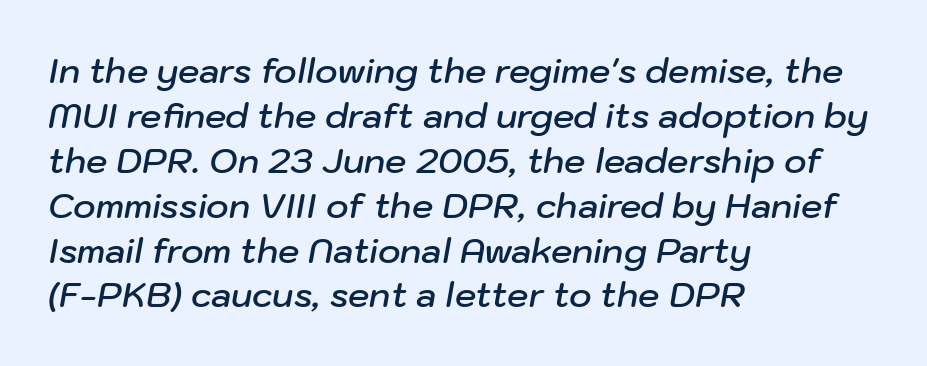
Honestly, there is no underline to notice here at all. This sample uses plain, unmodified letter spacing. Look at the stroke-to-counter ratio: somewhat heavy, a semibold. Horizontal bands of white between lines are of average thickness. The lettering tilts uniformly, giving the passage an italic look.
